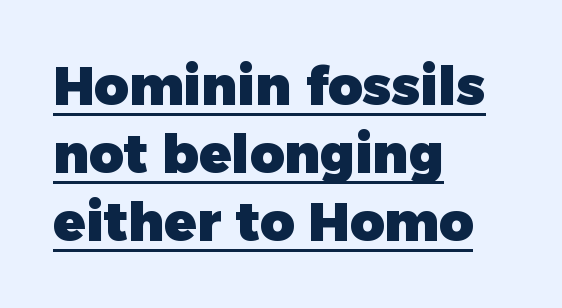
Plenty of ink on the page — the face is bold. Underlining? Definitely there. This sample uses a sans-serif face. Vertically, the passage feels balanced, rows spaced as you'd expect. Compared with typical body copy, the letter spacing here is the same.
